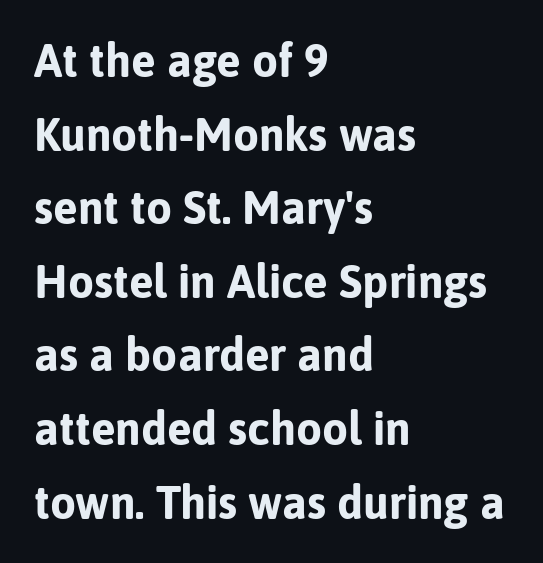
{"serif": "no", "italic": "no", "bold": "yes", "weight": "bold", "width": "normal", "stroke_contrast": "low", "x_height": "medium", "monospaced": "no", "underline": "no", "align": "left", "line_spacing": "normal", "line_spacing_ratio": 1.6, "letter_spacing": "normal", "letter_spacing_em": 0.0, "glyph_px": 46}
